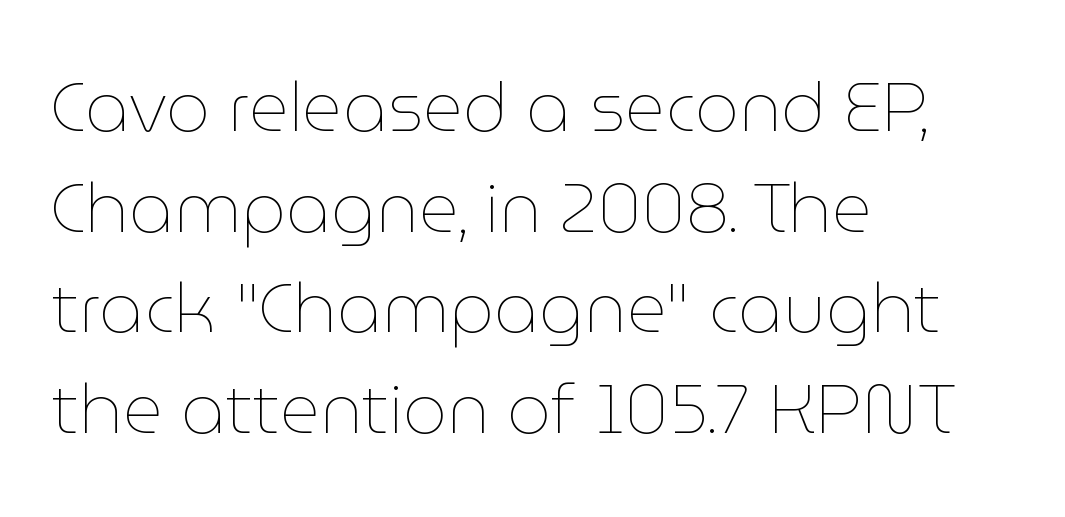
Q: Is the text bold? A: No.
Q: Is the text italic (slanted)? A: No, it is upright.
Q: Is the text underlined? A: No.
Q: How is the paragraph aligned? A: Left-aligned.
Q: Is the spacing between letters normal or unusually wide? A: Normal.
Q: Is the spacing between lines tight, normal or loose? A: Normal.
Q: Width (condensed, normal, or wide)? A: Normal.
Q: Stroke contrast? A: Low.
Q: x-height? A: Medium.
Q: Monospaced? A: No.
